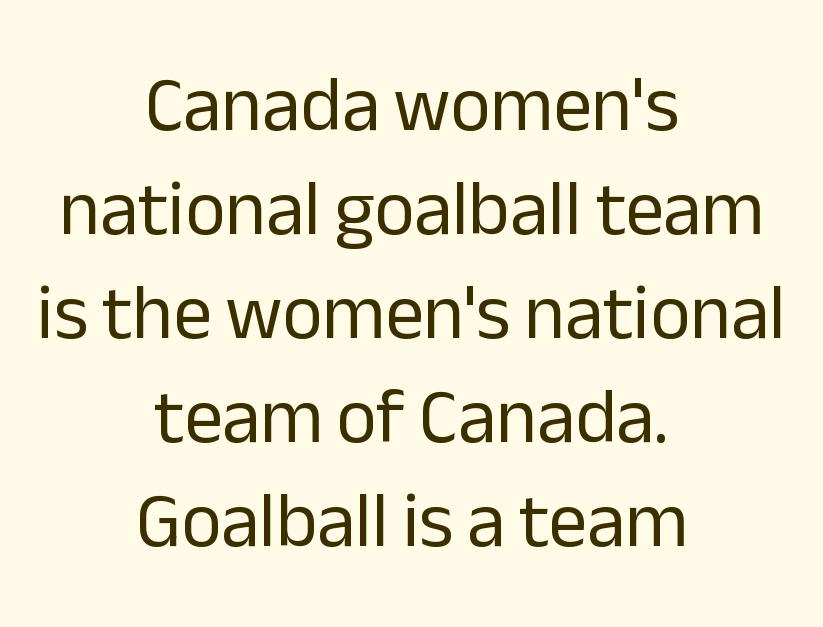
Q: Is the text bold? A: No.
Q: Is the text italic (slanted)? A: No, it is upright.
Q: Is the typeface a serif or a sans-serif typeface? A: Sans-serif.
Q: Is the text underlined? A: No.
Q: How is the paragraph aligned? A: Centered.
Q: Is the spacing between letters normal or unusually wide? A: Normal.
Q: Is the spacing between lines tight, normal or loose? A: Normal.
Q: Width (condensed, normal, or wide)? A: Normal.
Q: Stroke contrast? A: Low.
Q: x-height? A: Medium.
Q: Monospaced? A: No.
